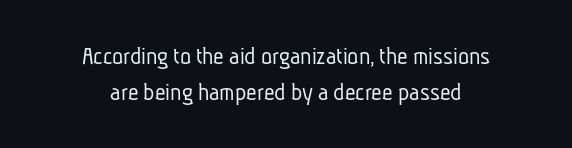
The image shows 26 px text type; set centered, normal line spacing (1.38x), normal letter spacing, not underlined.
